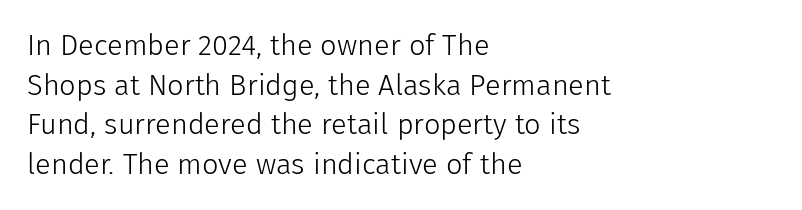
The image shows 29 px light sans-serif type, upright; set left-aligned, normal line spacing (1.37x), normal letter spacing, not underlined; low stroke contrast and a medium x-height.
